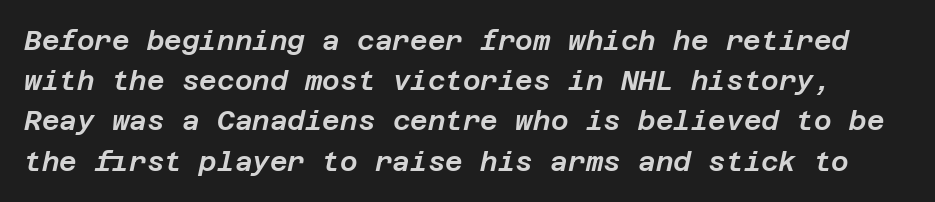
The image shows 27 px text type, italic (leaning right); set normal line spacing (1.49x), normal letter spacing, not underlined.
